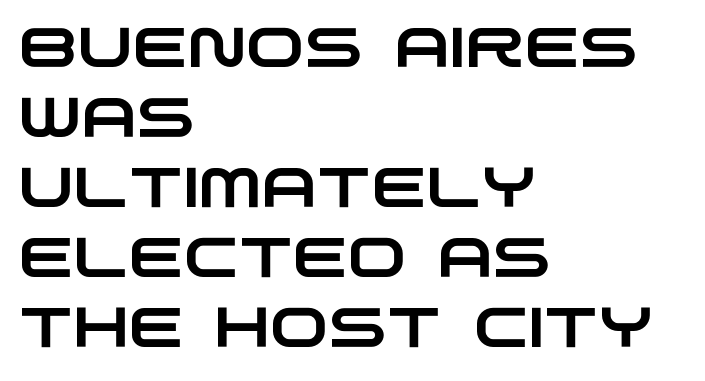
Q: Is the typeface a serif or a sans-serif typeface? A: Sans-serif.
Q: Is the text underlined? A: No.
Q: How is the paragraph aligned? A: Left-aligned.
Q: Is the spacing between letters normal or unusually wide? A: Normal.
Q: Is the spacing between lines tight, normal or loose? A: Normal.
Q: Width (condensed, normal, or wide)? A: Wide.
Q: Stroke contrast? A: Low.
Q: x-height? A: Large.
Q: Monospaced? A: No.
